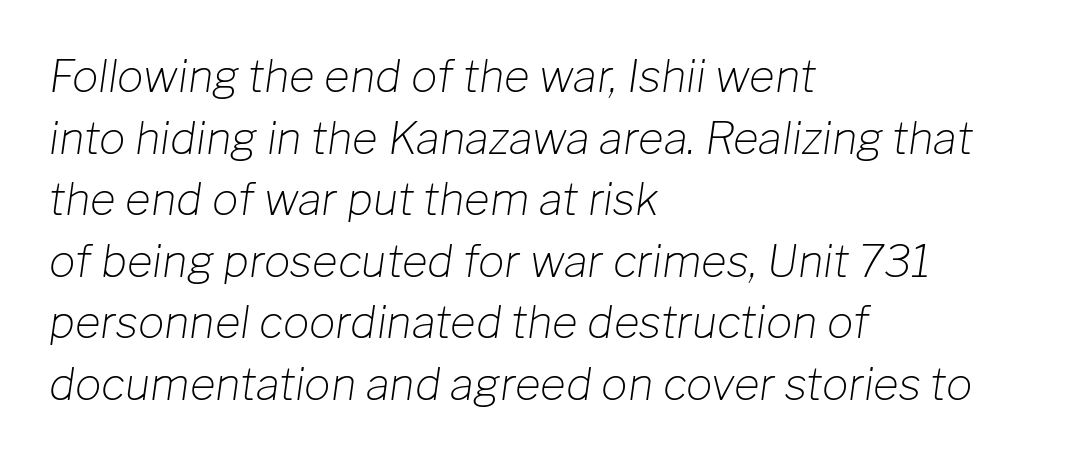
{"italic": "yes", "lean": "right", "slant_degrees": 8, "bold": "no", "weight": "light", "width": "normal", "stroke_contrast": "low", "x_height": "medium", "monospaced": "no", "underline": "no", "align": "left", "line_spacing": "normal", "line_spacing_ratio": 1.4, "letter_spacing": "normal", "letter_spacing_em": 0.0, "glyph_px": 44}
